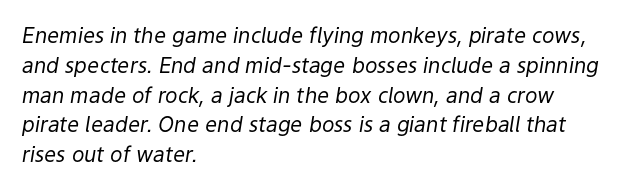
Q: Is the text bold? A: No.
Q: Is the text italic (slanted)? A: Yes, it leans right by about 9 degrees.
Q: Is the text underlined? A: No.
Q: How is the paragraph aligned? A: Left-aligned.
Q: Is the spacing between letters normal or unusually wide? A: Normal.
Q: Is the spacing between lines tight, normal or loose? A: Normal.
